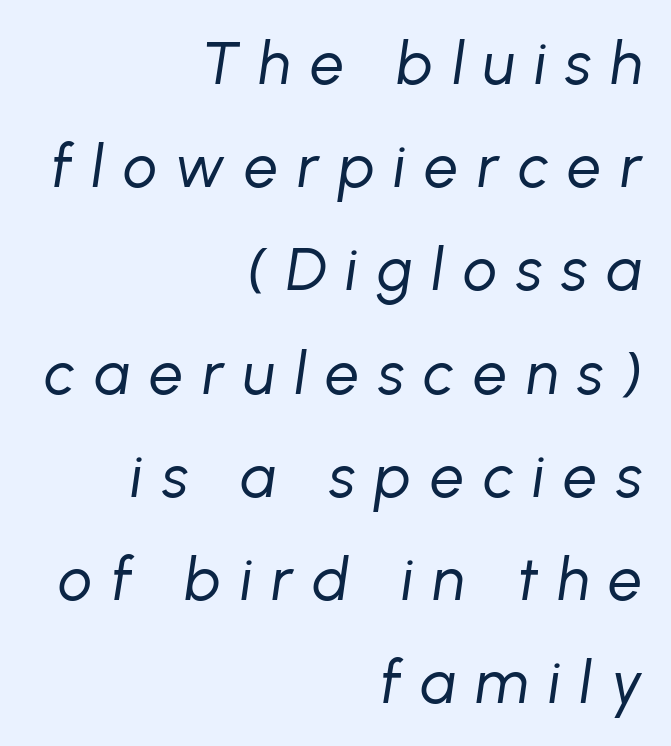
{"italic": "yes", "lean": "right", "slant_degrees": 8, "bold": "no", "weight": "regular", "width": "normal", "stroke_contrast": "low", "x_height": "medium", "monospaced": "no", "underline": "no", "align": "right", "line_spacing_ratio": 1.72, "letter_spacing": "wide", "letter_spacing_em": 0.32, "glyph_px": 60}
